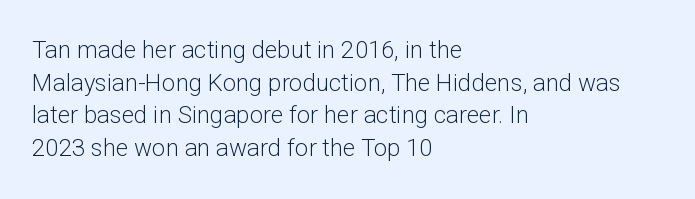
Plain, unruled lines of type. Ordinary non-slanted type is in use. Does extra space separate the letters? No, they use regular spacing. This is not heavy type; no bold has been used. These lines sit exactly where default settings would place them. Reading down the block, your eye returns to a fixed left position each line.
